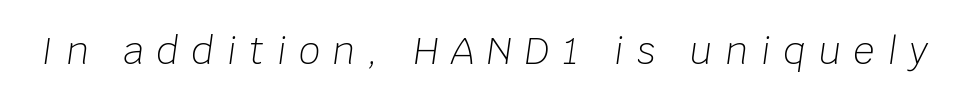
The font is comparable to plain body text, perhaps lighter. The zone under the glyphs is completely vacant. An italicized treatment has been applied to the whole sample. Loose tracking; the words dissolve into strings of separated letters. A typesetter would call this proportional, since set widths differ per character.
